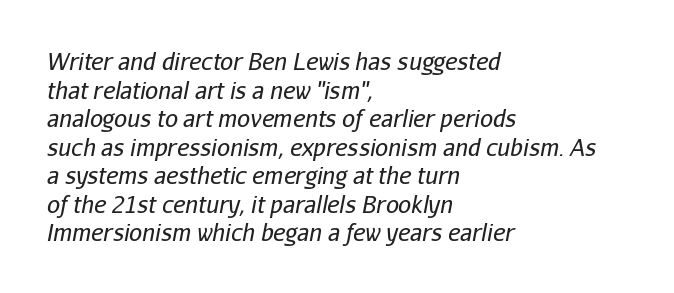
{"italic": "yes", "lean": "right", "slant_degrees": 11, "bold": "no", "underline": "no", "align": "left", "line_spacing_ratio": 1.24, "letter_spacing": "normal", "letter_spacing_em": 0.0, "glyph_px": 23}
